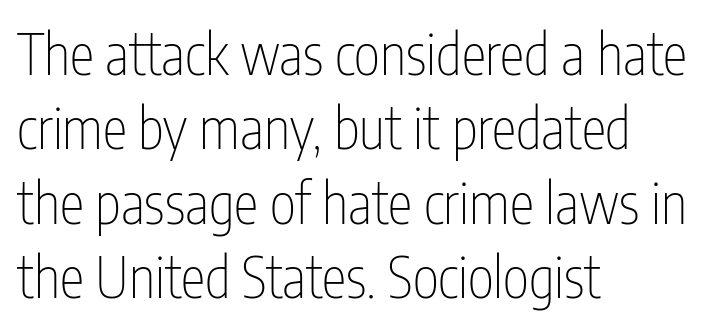
Compared with typical paragraphs, the rows here are spaced about the same. You can tell from the bare stems that sans-serif type was used. This sample is left-justified, so line endings fall wherever the words run out. The weight tops out at a normal text grade.
